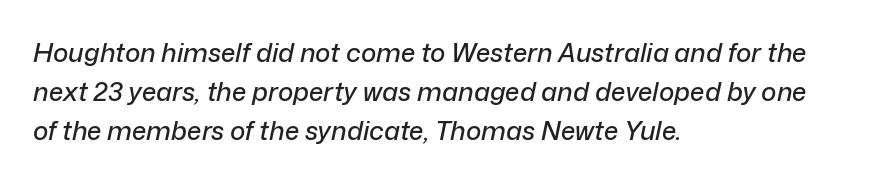
Q: Is the text italic (slanted)? A: Yes, it leans right by about 12 degrees.
Q: Is the text underlined? A: No.
Q: How is the paragraph aligned? A: Left-aligned.
Q: Is the spacing between letters normal or unusually wide? A: Normal.
Q: Is the spacing between lines tight, normal or loose? A: Normal.
